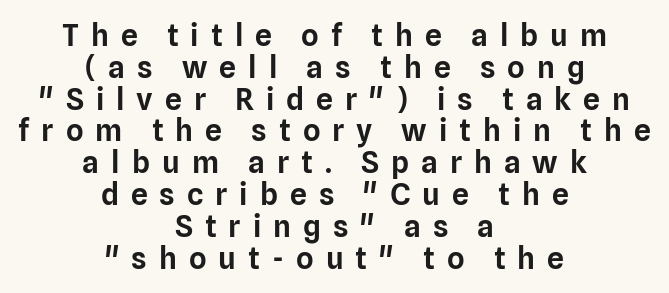
The image shows 30 px sans-serif type, upright; set centered, tight line spacing (1.06x), unusually wide letter spacing (+0.4 em), not underlined; low stroke contrast and a medium x-height.
